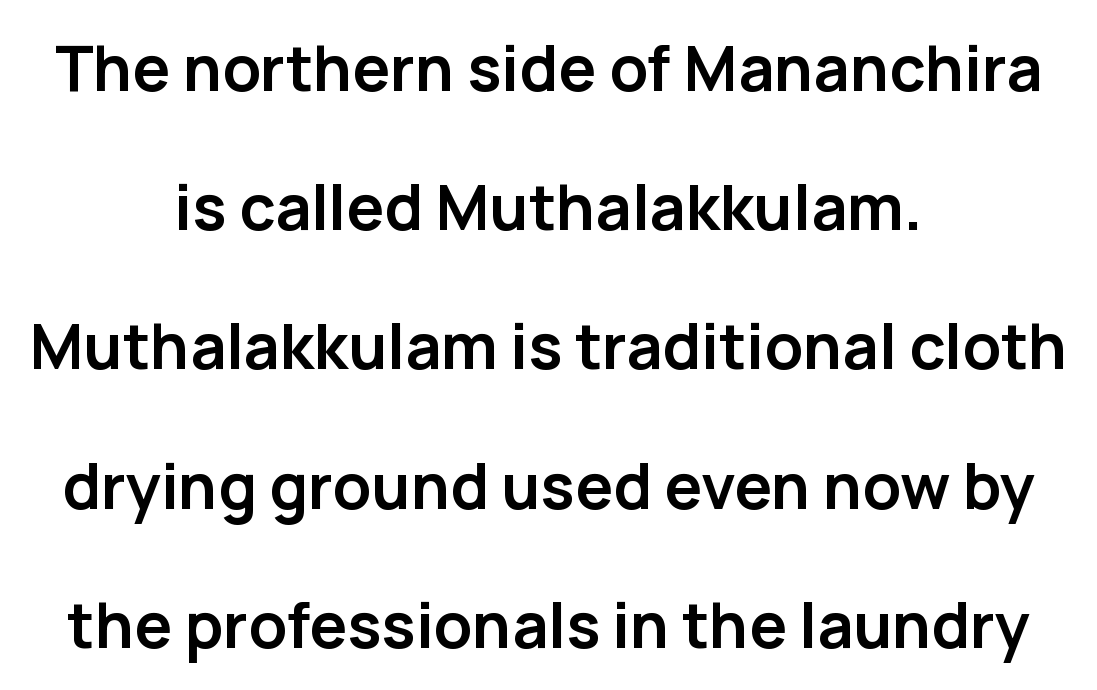
Q: Is the text bold? A: Yes.
Q: Is the text italic (slanted)? A: No, it is upright.
Q: Is the typeface a serif or a sans-serif typeface? A: Sans-serif.
Q: Is the text underlined? A: No.
Q: How is the paragraph aligned? A: Centered.
Q: Is the spacing between letters normal or unusually wide? A: Normal.
Q: Is the spacing between lines tight, normal or loose? A: Loose.
Q: Width (condensed, normal, or wide)? A: Normal.
Q: Stroke contrast? A: Low.
Q: x-height? A: Medium.
Q: Monospaced? A: No.
